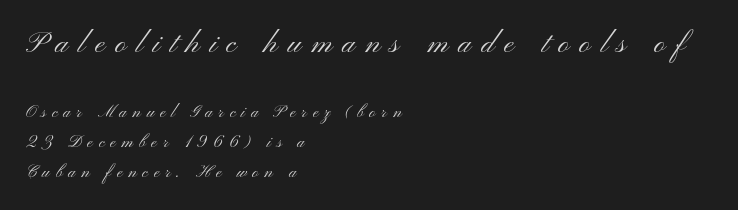
{"serif": "no", "bold": "no", "weight": "light", "width": "wide", "stroke_contrast": "medium", "x_height": "small", "monospaced": "no", "underline": "no", "align": "left", "line_spacing_ratio": 1.75, "letter_spacing": "wide", "letter_spacing_em": 0.34, "larger_block": "first", "size_ratio": 1.76, "glyph_px": 30}
